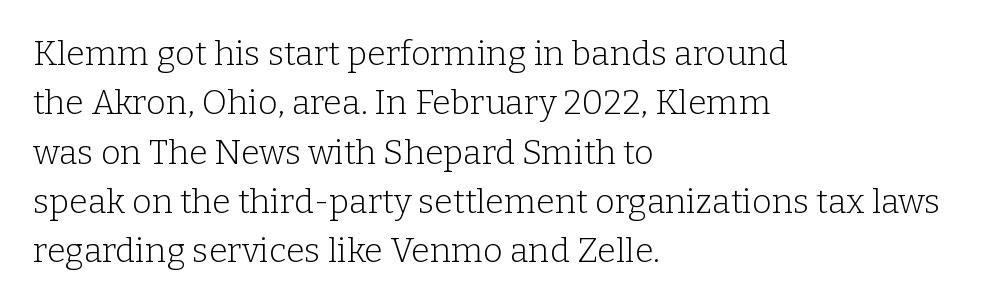
The text block is weighted toward the left margin, trailing off unevenly rightward. Observe the ordinary spacing: letters are neighbours, not strangers. Are there feet on the stems? There are — it's a serif. Nope, not italic — everything's standing straight.
